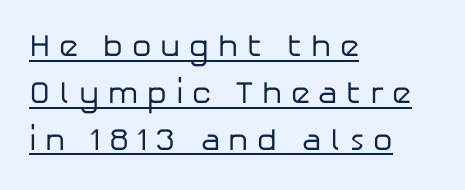
This sample keeps an unexceptional amount of space between lines. Spacing between characters has been opened up far beyond the box default. The typesetter chose a ragged-right arrangement here. The type family on display is of the sans-serif kind. Designer's note — italics off, roman on. Ink coverage per letter is moderate at most.
